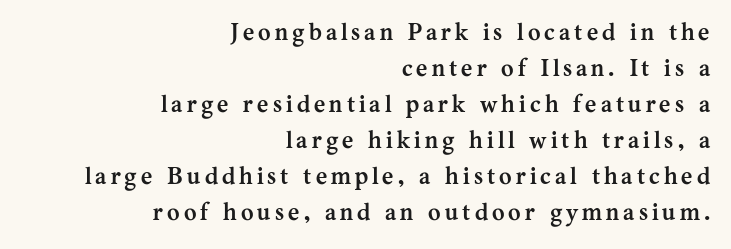
Q: Is the text bold? A: Yes.
Q: Is the text italic (slanted)? A: No, it is upright.
Q: Is the text underlined? A: No.
Q: How is the paragraph aligned? A: Right-aligned.
Q: Is the spacing between lines tight, normal or loose? A: Normal.
